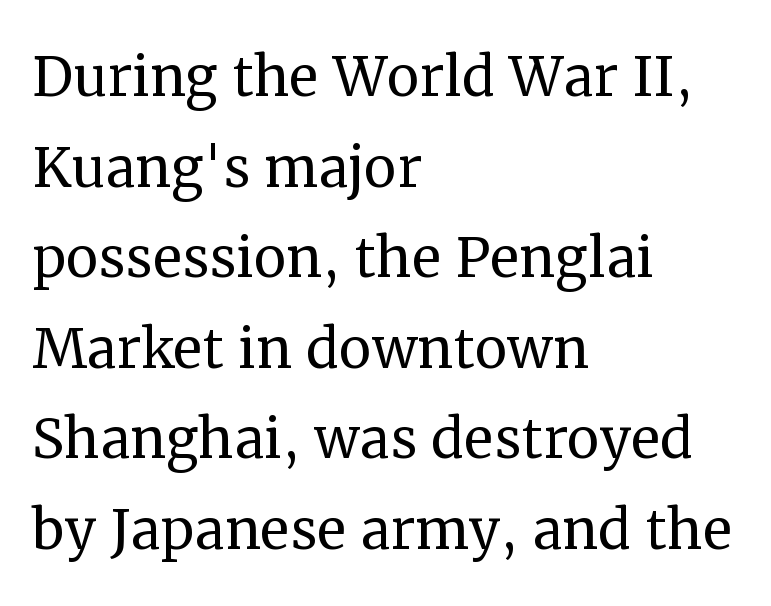
{"serif": "yes", "italic": "no", "bold": "no", "weight": "regular", "width": "normal", "stroke_contrast": "medium", "x_height": "medium", "monospaced": "no", "underline": "no", "align": "left", "line_spacing_ratio": 1.24, "letter_spacing": "normal", "letter_spacing_em": 0.0, "glyph_px": 73}
